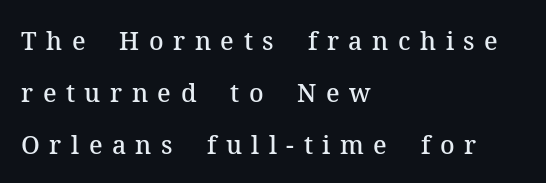
The image shows 25 px text type, upright; set left-aligned, loose line spacing (2.08x), unusually wide letter spacing (+0.38 em), not underlined.
